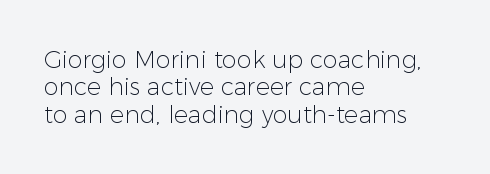
The image shows 24 px text type, upright; set left-aligned, tight line spacing (1.14x), normal letter spacing, not underlined.
